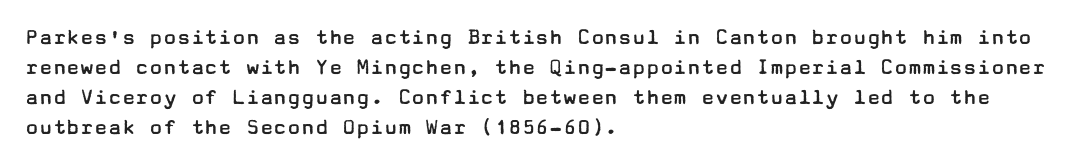
The image shows 23 px text type, upright; set left-aligned, normal line spacing (1.3x), normal letter spacing, not underlined.
